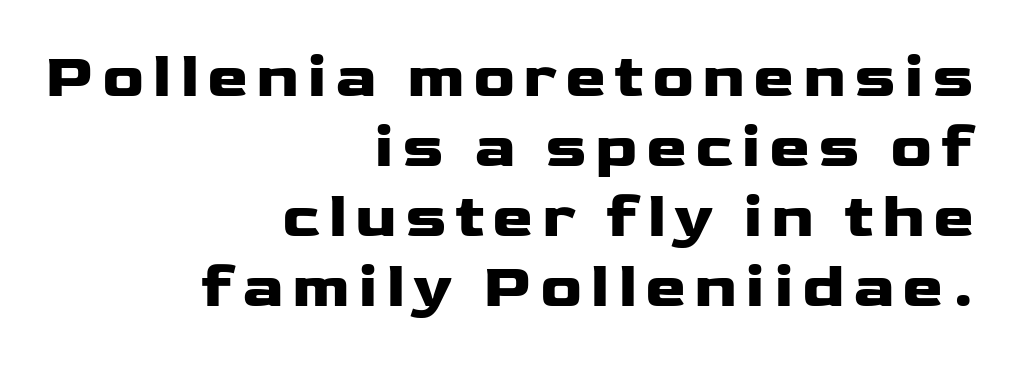
{"serif": "no", "italic": "no", "bold": "yes", "weight": "heavy", "width": "wide", "stroke_contrast": "low", "x_height": "medium", "monospaced": "no", "underline": "no", "align": "right", "line_spacing": "tight", "line_spacing_ratio": 1.13, "glyph_px": 62}
